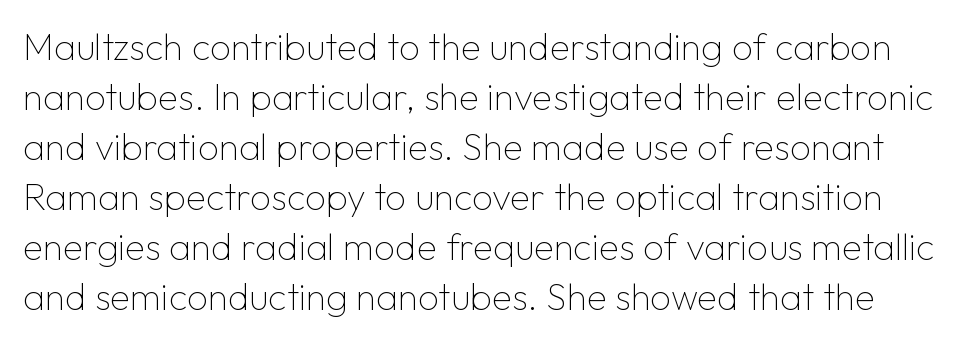
The image shows 37 px thin sans-serif type, upright; set normal line spacing (1.35x), normal letter spacing, not underlined; low stroke contrast and a medium x-height.
